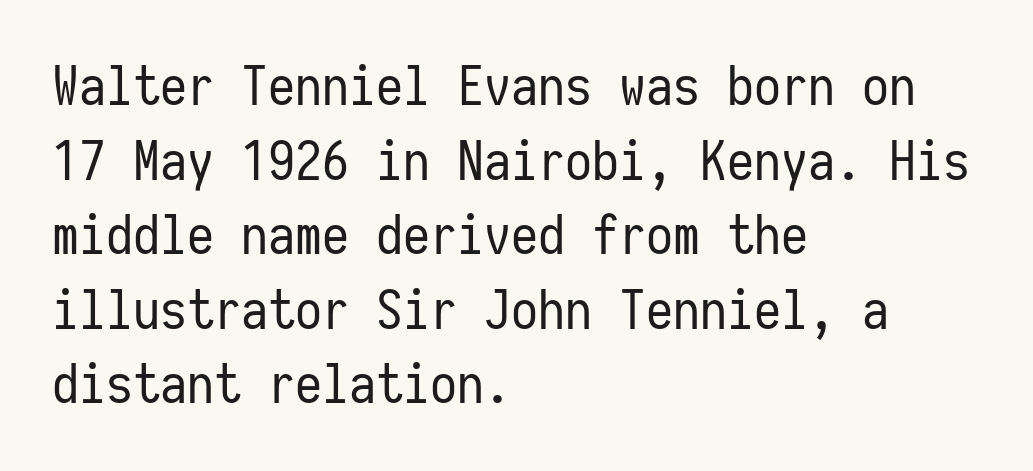
These lines are rendered in a fixed-pitch font. The text block is weighted toward the left margin, trailing off unevenly rightward. Each new line begins a customary step beneath the previous one. Stroke mass is kept to a normal reading level or below. The area under the type is left untouched.
